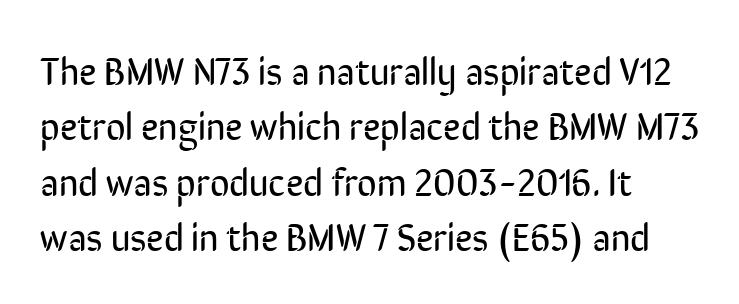
The image shows 38 px regular-weight, condensed sans-serif type, upright; set left-aligned, normal line spacing (1.46x), normal letter spacing, not underlined; low stroke contrast and a medium x-height.
